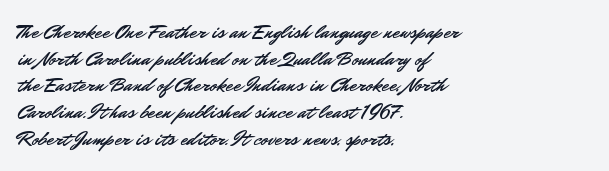
Successive baselines arrive at the customary interval. The space directly below the letters is spotless. The face used here is rendered with its standard letterfit. The rendering anchors every line to the left-hand side.
